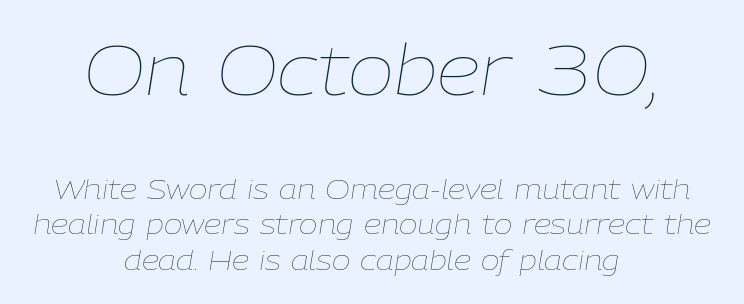
Does extra space separate the letters? No, they use regular spacing. This rendering uses center alignment, leaving both contours irregular but symmetric. The block of text has a typical density, with ordinary space between rows. Only glyphs here, with clear space below each row. Typesetter's note — upper block bumped up in size, lower block left smaller.
